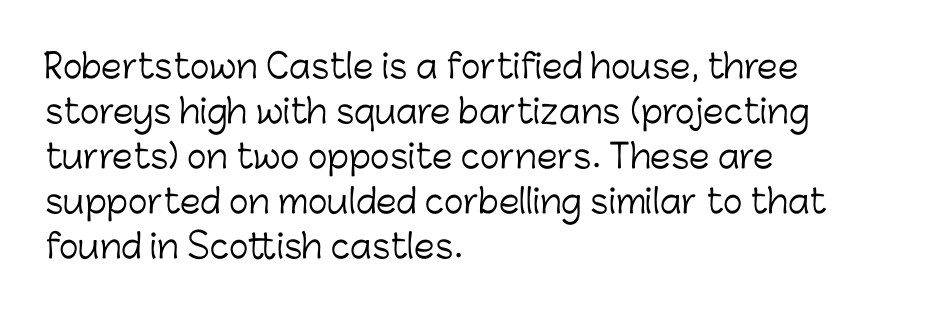
Quick note: underline off. Posture: straight, roman, zero tilt. You could call the tracking neutral — neither tight nor loose. The strokes carry an ordinary text weight at most.
